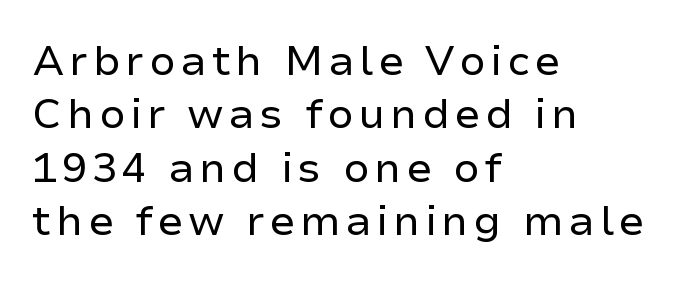
{"serif": "no", "italic": "no", "bold": "no", "weight": "regular", "width": "normal", "stroke_contrast": "low", "x_height": "medium", "monospaced": "no", "underline": "no", "align": "left", "line_spacing": "normal", "line_spacing_ratio": 1.27, "glyph_px": 42}
